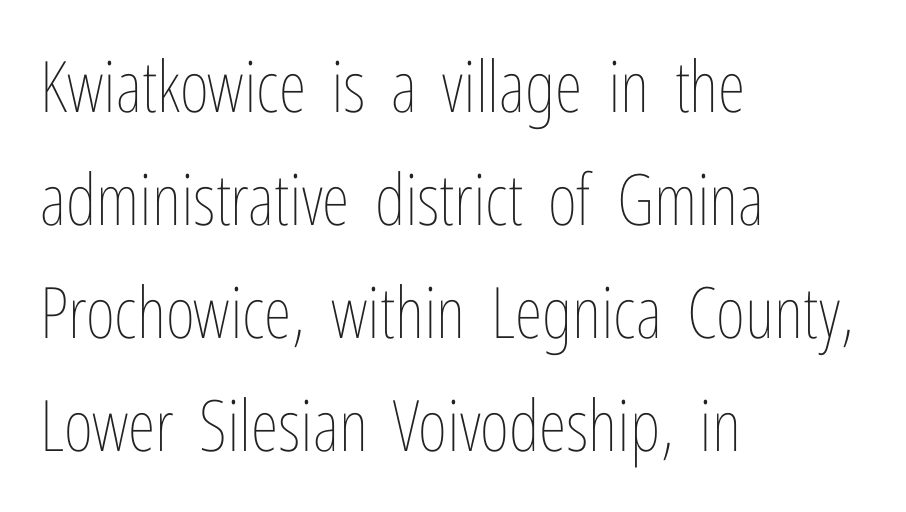
The image shows 71 px thin, condensed type, upright; set left-aligned, normal line spacing (1.59x), normal letter spacing, not underlined; low stroke contrast and a medium x-height.
